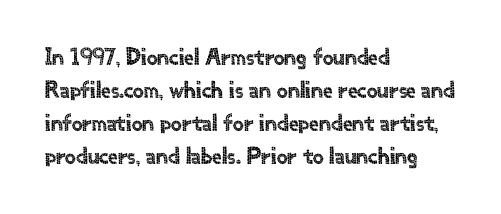
{"italic": "no", "underline": "no", "align": "left", "line_spacing": "normal", "line_spacing_ratio": 1.37, "letter_spacing": "normal", "letter_spacing_em": 0.0, "glyph_px": 24}
